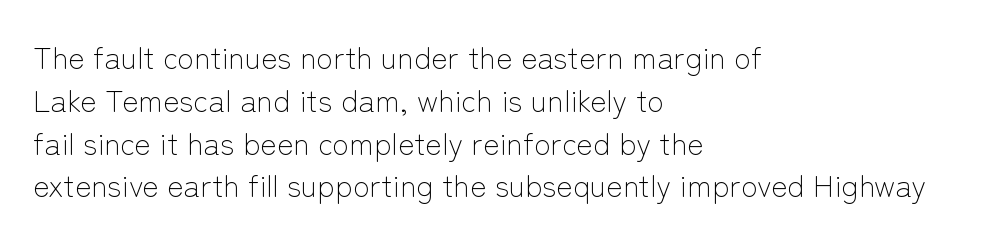
Q: Is the text bold? A: No.
Q: Is the text italic (slanted)? A: No, it is upright.
Q: Is the typeface a serif or a sans-serif typeface? A: Sans-serif.
Q: Is the text underlined? A: No.
Q: How is the paragraph aligned? A: Left-aligned.
Q: Is the spacing between letters normal or unusually wide? A: Normal.
Q: Is the spacing between lines tight, normal or loose? A: Normal.
Q: Width (condensed, normal, or wide)? A: Normal.
Q: Stroke contrast? A: Low.
Q: x-height? A: Medium.
Q: Monospaced? A: No.
